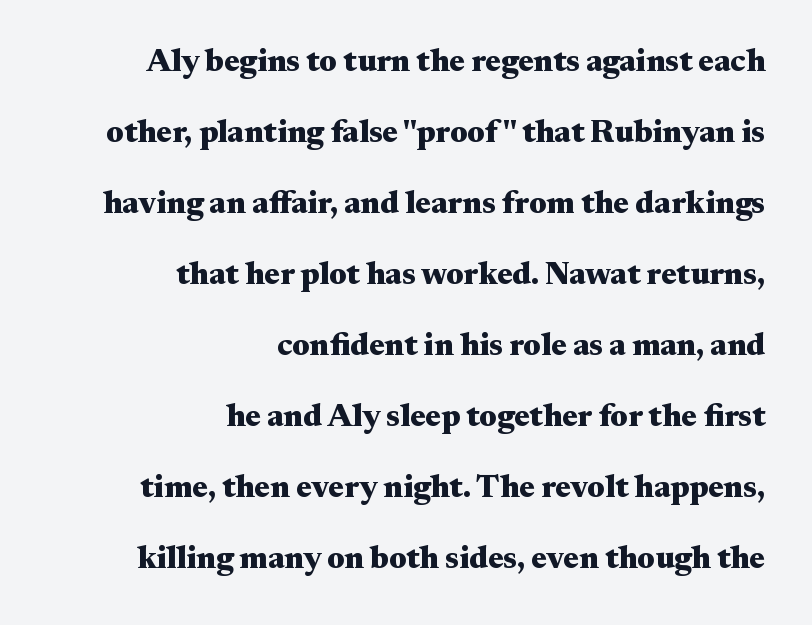
Q: Is the text bold? A: Yes.
Q: Is the text italic (slanted)? A: No, it is upright.
Q: Is the typeface a serif or a sans-serif typeface? A: Serif.
Q: Is the text underlined? A: No.
Q: How is the paragraph aligned? A: Right-aligned.
Q: Is the spacing between letters normal or unusually wide? A: Normal.
Q: Is the spacing between lines tight, normal or loose? A: Loose.
Q: Width (condensed, normal, or wide)? A: Wide.
Q: Stroke contrast? A: Medium.
Q: x-height? A: Small.
Q: Monospaced? A: No.
